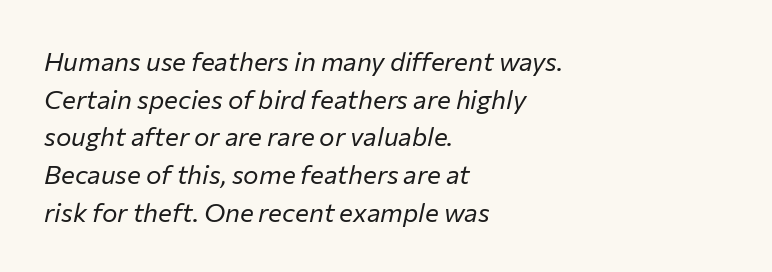
Q: Is the text bold? A: No.
Q: Is the text italic (slanted)? A: Yes, it leans right by about 12 degrees.
Q: Is the text underlined? A: No.
Q: How is the paragraph aligned? A: Left-aligned.
Q: Is the spacing between letters normal or unusually wide? A: Normal.
Q: Is the spacing between lines tight, normal or loose? A: Normal.
